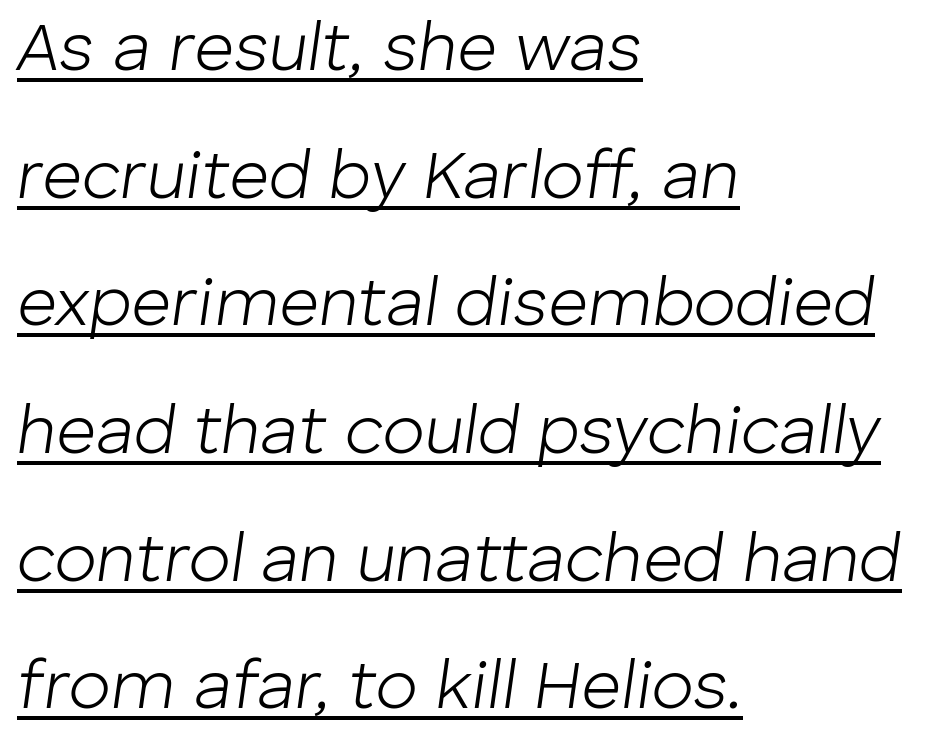
Characters follow at the spacing the type designer built in. Ink coverage per letter is moderate at most. The face used here is proportionally spaced, like ordinary book or web type. Observe the lean: these are italic letterforms. Each line starts at the same left margin while the right side varies.
